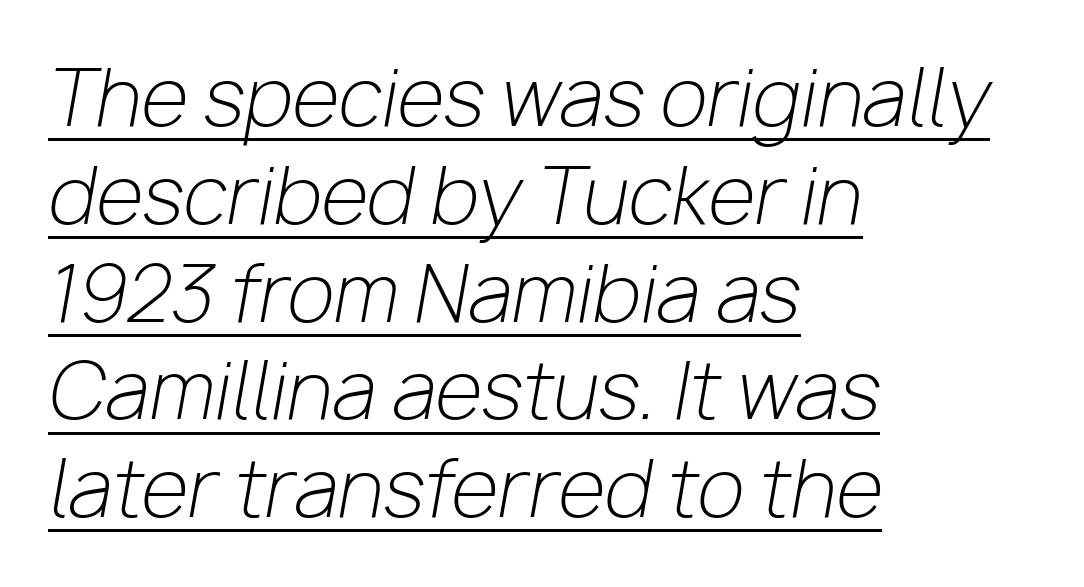
{"italic": "yes", "lean": "right", "slant_degrees": 10, "bold": "no", "weight": "light", "width": "normal", "stroke_contrast": "low", "x_height": "medium", "monospaced": "no", "underline": "yes", "align": "left", "line_spacing": "normal", "line_spacing_ratio": 1.27, "letter_spacing": "normal", "letter_spacing_em": 0.0, "glyph_px": 77}
